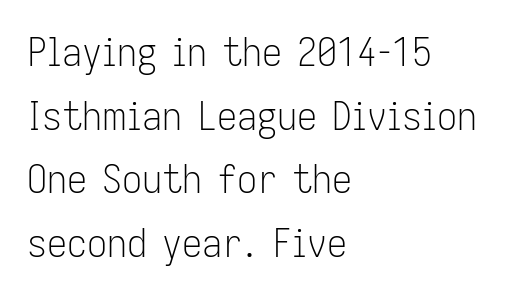
Q: Is the text bold? A: No.
Q: Is the text italic (slanted)? A: No, it is upright.
Q: Is the typeface a serif or a sans-serif typeface? A: Sans-serif.
Q: Is the text underlined? A: No.
Q: How is the paragraph aligned? A: Left-aligned.
Q: Is the spacing between letters normal or unusually wide? A: Normal.
Q: Is the spacing between lines tight, normal or loose? A: Normal.
Q: Width (condensed, normal, or wide)? A: Condensed.
Q: Stroke contrast? A: Low.
Q: x-height? A: Medium.
Q: Monospaced? A: No.
